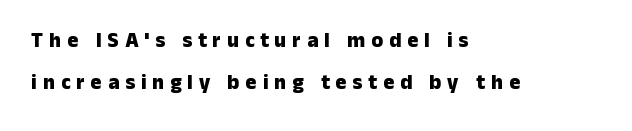
The image shows 21 px bold type, upright; set left-aligned, loose line spacing (2.01x), unusually wide letter spacing (+0.28 em), not underlined.
